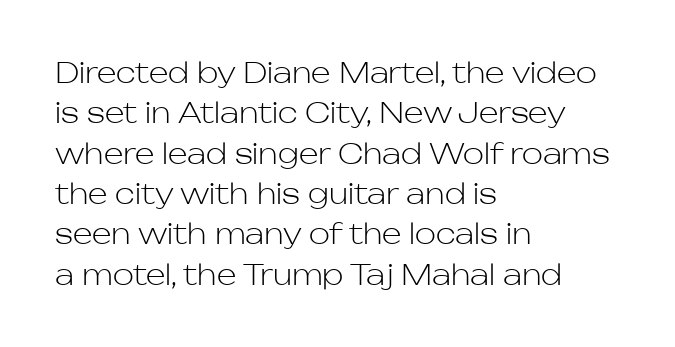
{"serif": "no", "italic": "no", "bold": "no", "weight": "light", "width": "normal", "stroke_contrast": "low", "x_height": "medium", "monospaced": "no", "underline": "no", "align": "left", "line_spacing": "normal", "line_spacing_ratio": 1.44, "letter_spacing": "normal", "letter_spacing_em": 0.0, "glyph_px": 28}
